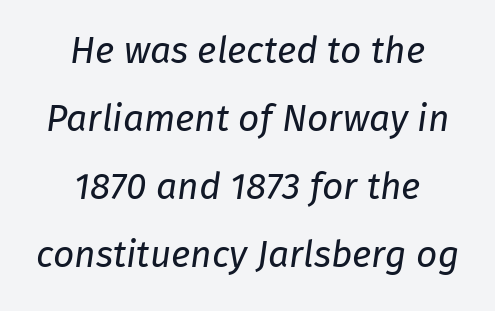
Q: Is the text bold? A: No.
Q: Is the text italic (slanted)? A: Yes, it leans right by about 8 degrees.
Q: Is the text underlined? A: No.
Q: How is the paragraph aligned? A: Centered.
Q: Is the spacing between letters normal or unusually wide? A: Normal.
Q: Width (condensed, normal, or wide)? A: Normal.
Q: Stroke contrast? A: Low.
Q: x-height? A: Medium.
Q: Monospaced? A: No.
